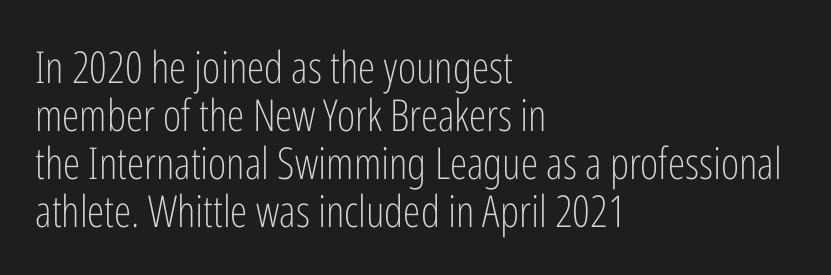
{"serif": "no", "italic": "no", "bold": "no", "weight": "light", "width": "condensed", "stroke_contrast": "low", "x_height": "medium", "monospaced": "no", "underline": "no", "align": "left", "line_spacing": "tight", "line_spacing_ratio": 1.09, "letter_spacing": "normal", "letter_spacing_em": 0.0, "glyph_px": 44}
